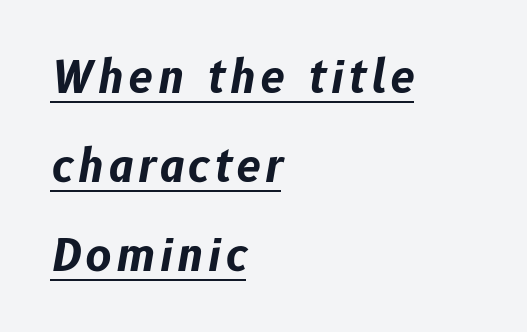
{"italic": "yes", "lean": "right", "slant_degrees": 10, "bold": "yes", "weight": "bold", "width": "normal", "stroke_contrast": "low", "x_height": "medium", "monospaced": "no", "underline": "yes", "align": "left", "line_spacing": "loose", "line_spacing_ratio": 2.02, "glyph_px": 44}
